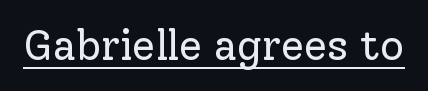
The image shows 42 px regular-weight serif type, upright; set normal letter spacing, underlined; low stroke contrast and a medium x-height.
